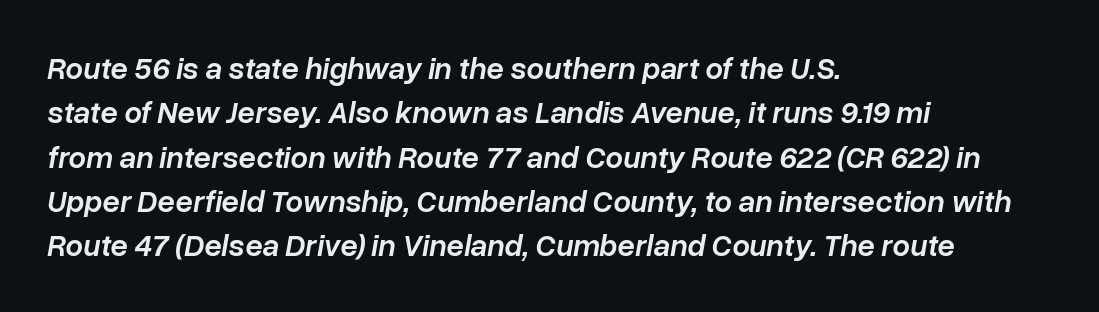
{"italic": "yes", "lean": "right", "slant_degrees": 10, "bold": "semi", "weight": "semibold", "width": "normal", "stroke_contrast": "low", "x_height": "medium", "monospaced": "no", "underline": "no", "align": "left", "line_spacing": "normal", "line_spacing_ratio": 1.43, "letter_spacing": "normal", "letter_spacing_em": 0.0, "glyph_px": 31}
